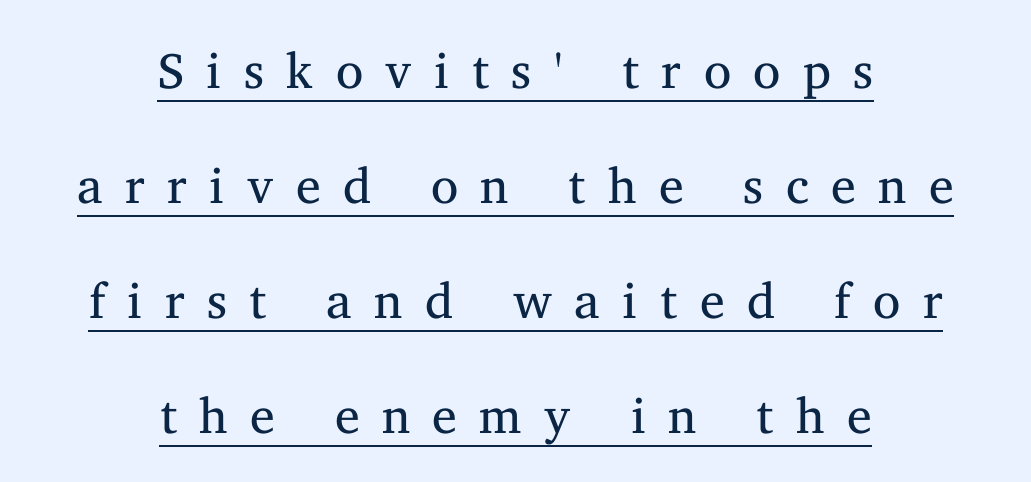
Words appear elongated and porous because spacing is wide. Centered paragraph, ragged on both sides. No letter is thick-stroked: the sample isn't bold. Underlining? Definitely there. The passage shown is typed in a proportional face where columns would drift.
